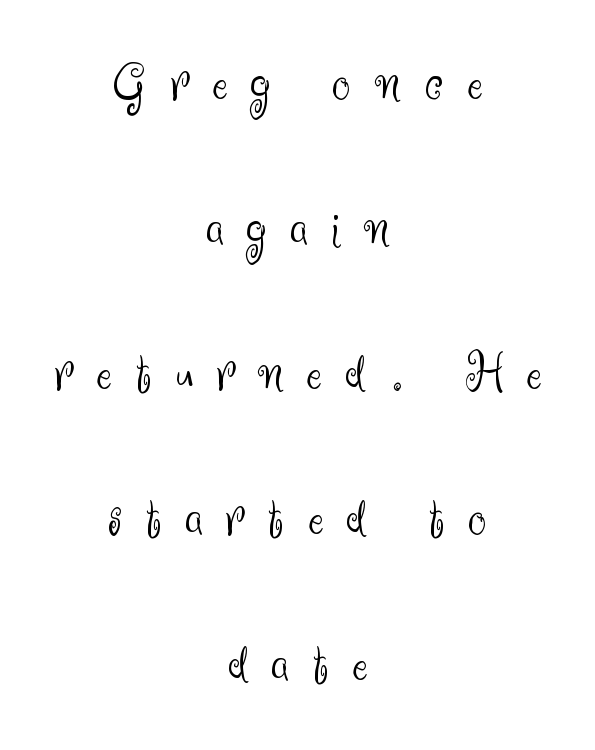
Q: Is the text bold? A: No.
Q: Is the text italic (slanted)? A: No, it is upright.
Q: Is the typeface a serif or a sans-serif typeface? A: Sans-serif.
Q: Is the text underlined? A: No.
Q: How is the paragraph aligned? A: Centered.
Q: Is the spacing between letters normal or unusually wide? A: Unusually wide.
Q: Is the spacing between lines tight, normal or loose? A: Loose.
Q: Width (condensed, normal, or wide)? A: Normal.
Q: Stroke contrast? A: Medium.
Q: x-height? A: Small.
Q: Monospaced? A: No.
